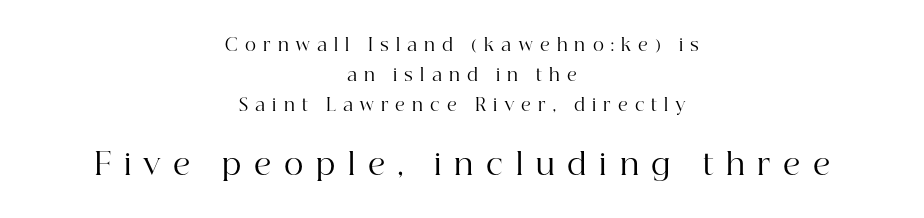
{"serif": "yes", "italic": "no", "bold": "no", "weight": "regular", "width": "normal", "stroke_contrast": "high", "x_height": "medium", "monospaced": "no", "underline": "no", "align": "center", "line_spacing_ratio": 1.76, "letter_spacing": "wide", "letter_spacing_em": 0.42, "larger_block": "second", "size_ratio": 1.76, "glyph_px": 30}
